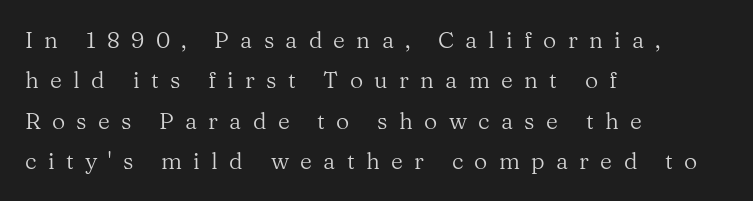
The image shows 23 px text type, upright; set left-aligned, line spacing 1.76x, unusually wide letter spacing (+0.49 em), not underlined.
